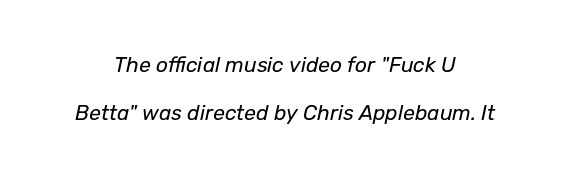
{"italic": "yes", "lean": "right", "slant_degrees": 12, "bold": "no", "underline": "no", "align": "center", "line_spacing": "loose", "line_spacing_ratio": 2.3, "letter_spacing": "normal", "letter_spacing_em": 0.0, "glyph_px": 21}
